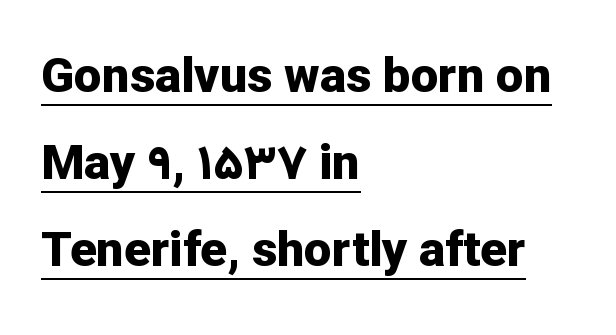
{"serif": "no", "italic": "no", "bold": "yes", "weight": "bold", "width": "normal", "stroke_contrast": "low", "x_height": "medium", "monospaced": "no", "underline": "yes", "align": "left", "line_spacing_ratio": 1.78, "letter_spacing": "normal", "letter_spacing_em": 0.0, "glyph_px": 49}
